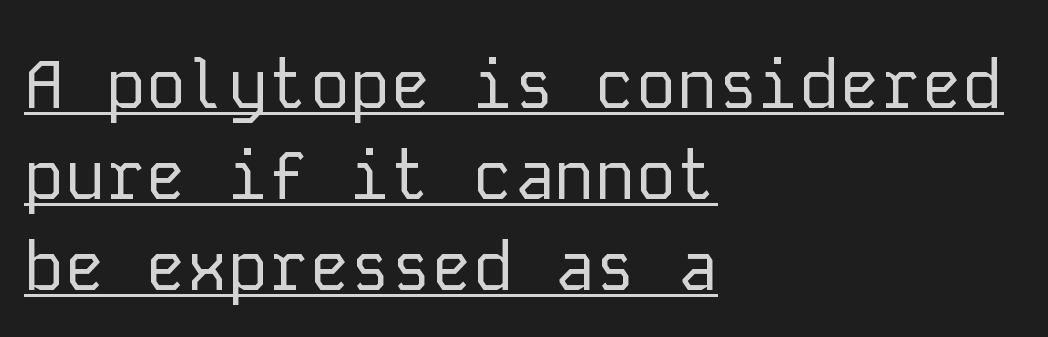
What decoration does the sample have? An underline. This is not heavy type; no bold has been used. The face used here is a sans, in the tradition of grotesques and geometrics. The lines in this sample share a left origin and differ only in where they stop. Does the lettering tilt? It doesn't — this is upright. This sample has the even, mechanical cadence of fixed-width lettering.
